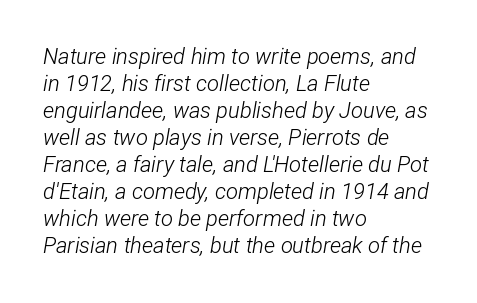
This rendering features lettering with no underline. Stroke mass is kept to a normal reading level or below. The ragged edge is on the right, which tells us the setting is flush left. The letters are slanted; this is an italic face. These lines keep a tight, regular rhythm from letter to letter.
